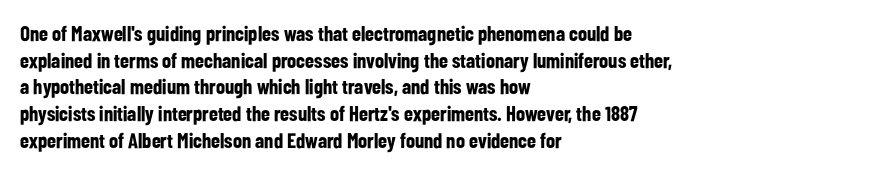
{"italic": "no", "bold": "yes", "underline": "no", "align": "left", "line_spacing": "normal", "line_spacing_ratio": 1.27, "letter_spacing": "normal", "letter_spacing_em": 0.0, "glyph_px": 21}
